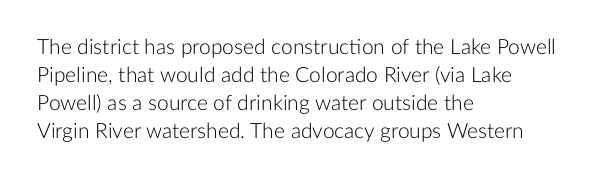
Q: Is the text bold? A: No.
Q: Is the text italic (slanted)? A: No, it is upright.
Q: Is the text underlined? A: No.
Q: How is the paragraph aligned? A: Left-aligned.
Q: Is the spacing between letters normal or unusually wide? A: Normal.
Q: Is the spacing between lines tight, normal or loose? A: Normal.
